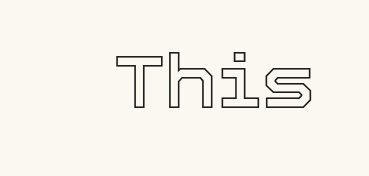
Q: Is the text italic (slanted)? A: No, it is upright.
Q: Is the text underlined? A: No.
Q: Is the spacing between letters normal or unusually wide? A: Normal.
Q: Width (condensed, normal, or wide)? A: Normal.
Q: x-height? A: Medium.
Q: Monospaced? A: No.
